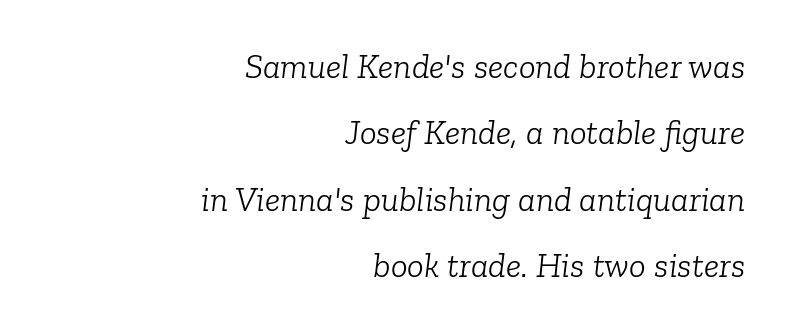
The image shows 35 px light serif type, italic (leaning right); set right-aligned, loose line spacing (1.9x), normal letter spacing, not underlined; low stroke contrast and a medium x-height.
